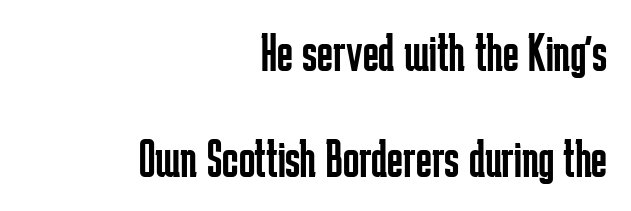
Q: Is the text bold? A: No.
Q: Is the text italic (slanted)? A: No, it is upright.
Q: Is the typeface a serif or a sans-serif typeface? A: Sans-serif.
Q: Is the text underlined? A: No.
Q: How is the paragraph aligned? A: Right-aligned.
Q: Is the spacing between letters normal or unusually wide? A: Normal.
Q: Is the spacing between lines tight, normal or loose? A: Loose.
Q: Width (condensed, normal, or wide)? A: Condensed.
Q: Stroke contrast? A: Low.
Q: x-height? A: Medium.
Q: Monospaced? A: No.
